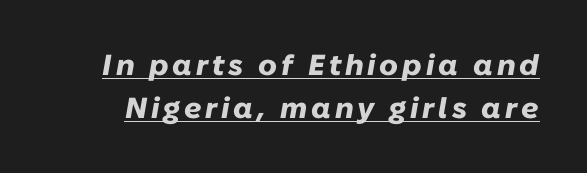
The image shows 29 px heavy type, italic (leaning right); set normal line spacing (1.49x), underlined; low stroke contrast and a medium x-height.
